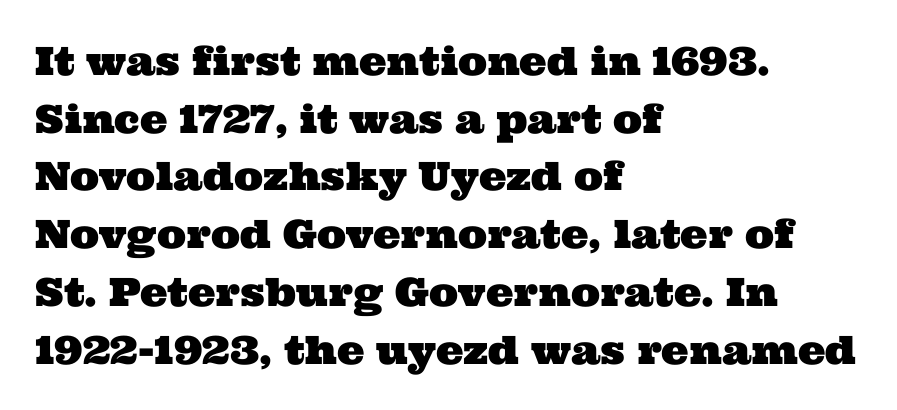
The image shows 39 px wide serif type; set left-aligned, normal line spacing (1.48x), normal letter spacing, not underlined; medium stroke contrast and a medium x-height.
